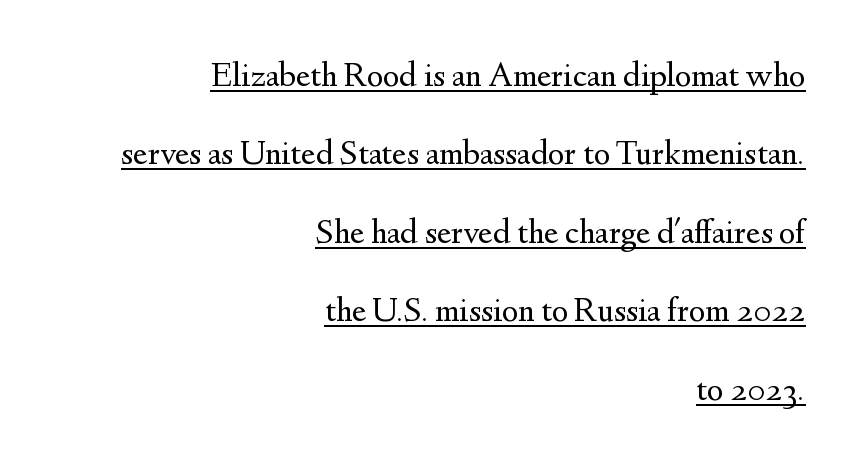
The image shows 35 px regular-weight serif type, upright; set right-aligned, loose line spacing (2.24x), normal letter spacing, underlined; medium stroke contrast and a small x-height.
